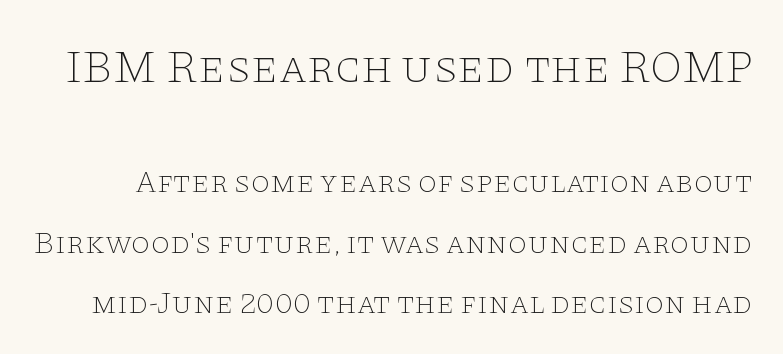
{"serif": "yes", "italic": "no", "bold": "no", "weight": "thin", "width": "wide", "stroke_contrast": "low", "x_height": "large", "monospaced": "no", "underline": "no", "line_spacing": "loose", "line_spacing_ratio": 1.96, "letter_spacing": "normal", "letter_spacing_em": 0.0, "larger_block": "first", "size_ratio": 1.48, "glyph_px": 46}
